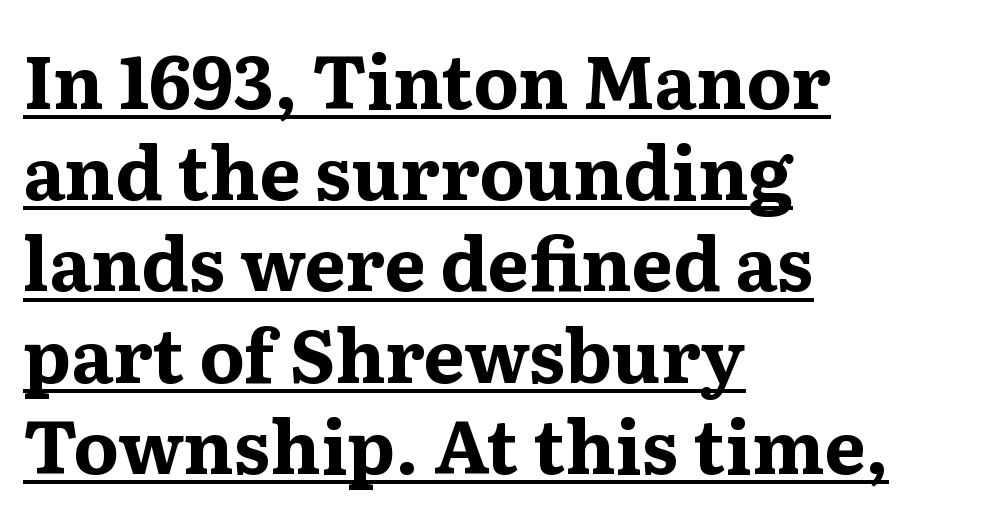
The image shows 73 px bold, wide serif type, upright; set left-aligned, normal line spacing (1.25x), normal letter spacing, underlined; medium stroke contrast and a medium x-height.
